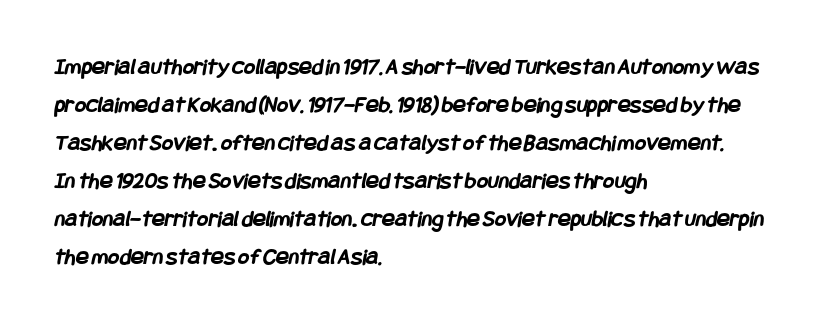
The image shows 24 px bold type; set left-aligned, normal line spacing (1.58x), normal letter spacing, not underlined.
